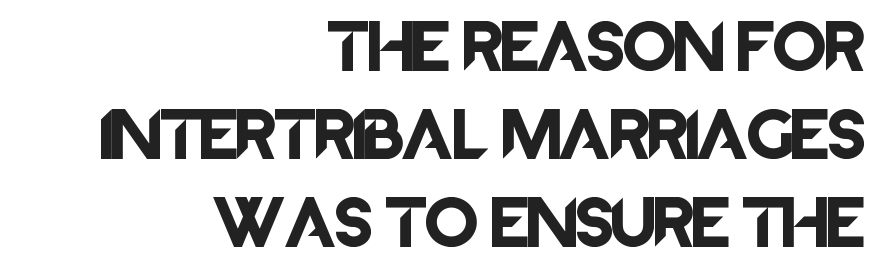
Q: Is the text italic (slanted)? A: No, it is upright.
Q: Is the typeface a serif or a sans-serif typeface? A: Sans-serif.
Q: Is the text underlined? A: No.
Q: How is the paragraph aligned? A: Right-aligned.
Q: Is the spacing between letters normal or unusually wide? A: Normal.
Q: Is the spacing between lines tight, normal or loose? A: Normal.
Q: Width (condensed, normal, or wide)? A: Normal.
Q: Stroke contrast? A: Low.
Q: x-height? A: Large.
Q: Monospaced? A: No.
